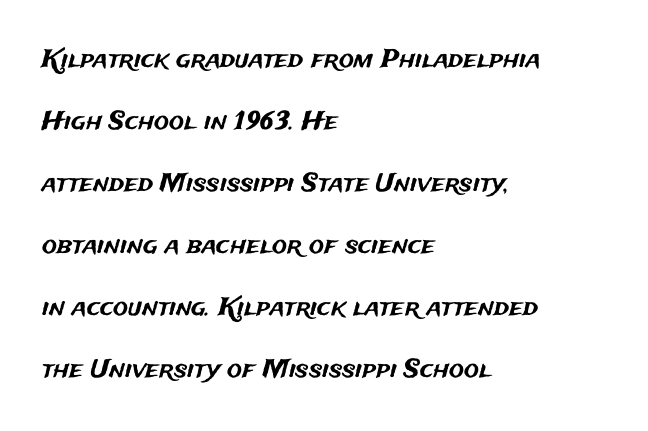
The image shows 25 px text type; set left-aligned, loose line spacing (2.48x), normal letter spacing, not underlined.
